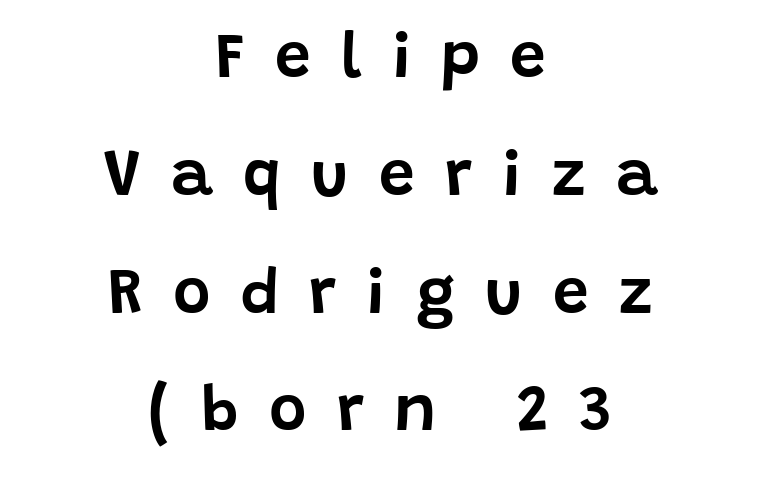
{"serif": "no", "italic": "no", "width": "normal", "stroke_contrast": "low", "x_height": "large", "monospaced": "no", "underline": "no", "align": "center", "line_spacing_ratio": 1.84, "letter_spacing": "wide", "letter_spacing_em": 0.47, "glyph_px": 64}
